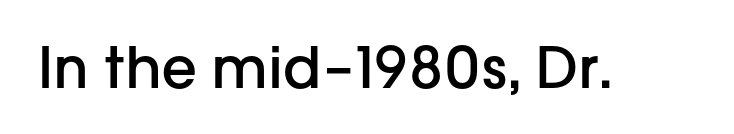
Q: Is the text bold? A: Semi-bold.
Q: Is the text italic (slanted)? A: No, it is upright.
Q: Is the typeface a serif or a sans-serif typeface? A: Sans-serif.
Q: Is the text underlined? A: No.
Q: Is the spacing between letters normal or unusually wide? A: Normal.
Q: Width (condensed, normal, or wide)? A: Normal.
Q: Stroke contrast? A: Low.
Q: x-height? A: Medium.
Q: Monospaced? A: No.
